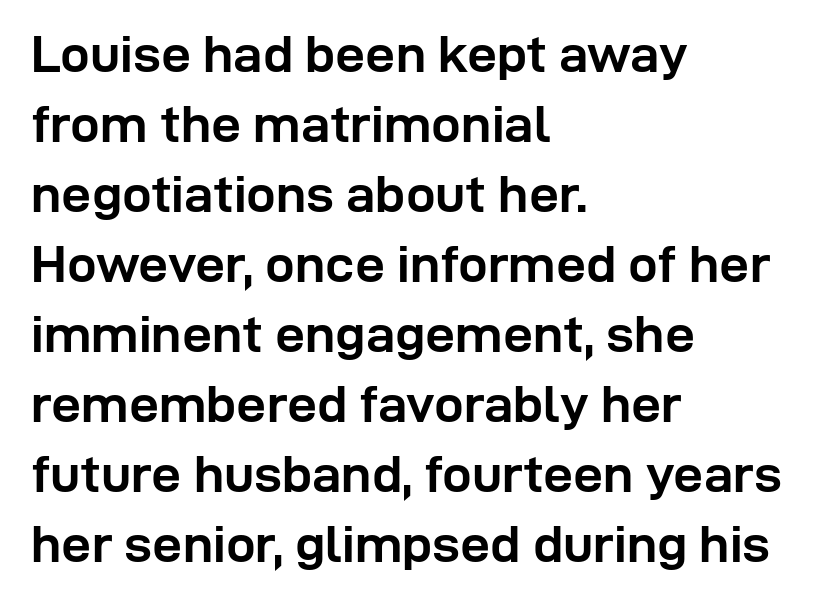
{"serif": "no", "italic": "no", "bold": "yes", "weight": "semibold", "width": "normal", "stroke_contrast": "low", "x_height": "medium", "monospaced": "no", "underline": "no", "align": "left", "line_spacing": "normal", "line_spacing_ratio": 1.32, "letter_spacing": "normal", "letter_spacing_em": 0.0, "glyph_px": 53}
